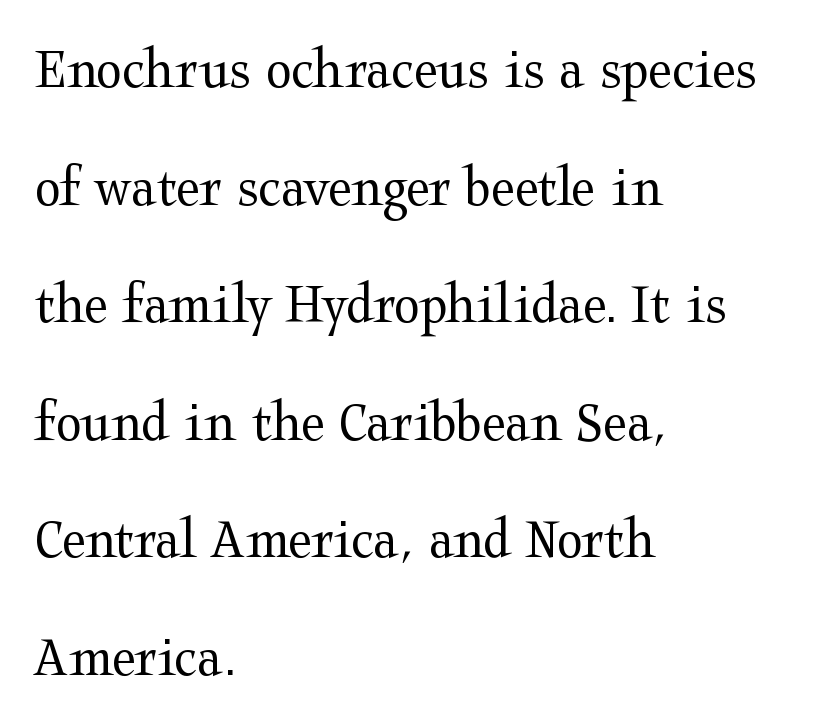
Q: Is the text bold? A: No.
Q: Is the text italic (slanted)? A: No, it is upright.
Q: Is the typeface a serif or a sans-serif typeface? A: Serif.
Q: Is the text underlined? A: No.
Q: How is the paragraph aligned? A: Left-aligned.
Q: Is the spacing between letters normal or unusually wide? A: Normal.
Q: Is the spacing between lines tight, normal or loose? A: Loose.
Q: Width (condensed, normal, or wide)? A: Wide.
Q: Stroke contrast? A: Medium.
Q: x-height? A: Medium.
Q: Monospaced? A: No.
